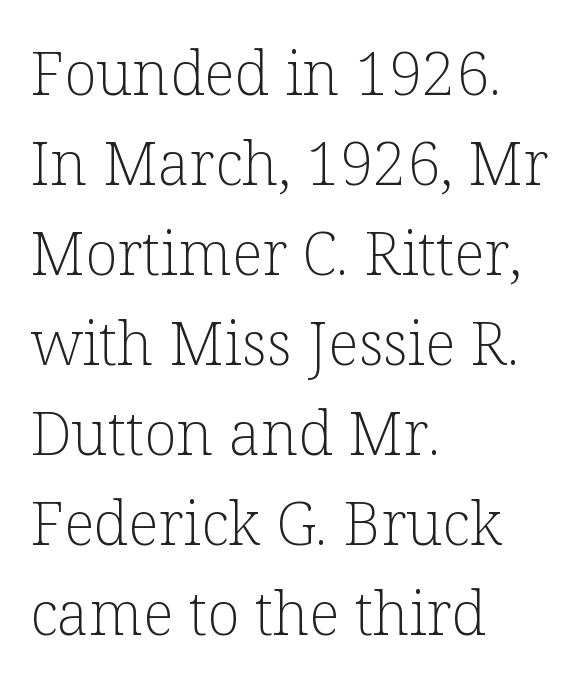
{"serif": "yes", "italic": "no", "bold": "no", "weight": "light", "width": "normal", "stroke_contrast": "low", "x_height": "medium", "monospaced": "no", "underline": "no", "align": "left", "line_spacing": "normal", "line_spacing_ratio": 1.5, "letter_spacing": "normal", "letter_spacing_em": 0.0, "glyph_px": 60}
